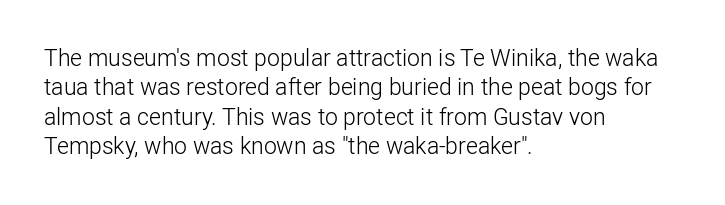
It's the straight-up-and-down kind of type. The face used here is rendered with its standard letterfit. The setting favours the left margin, as ordinary paragraphs usually do. This is not heavy type; no bold has been used. Interline gaps are of average width in this sample.
